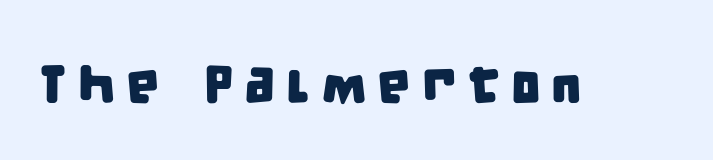
Q: Is the typeface a serif or a sans-serif typeface? A: Sans-serif.
Q: Is the text underlined? A: No.
Q: Is the spacing between letters normal or unusually wide? A: Unusually wide.
Q: Width (condensed, normal, or wide)? A: Condensed.
Q: Stroke contrast? A: Low.
Q: x-height? A: Large.
Q: Monospaced? A: No.
